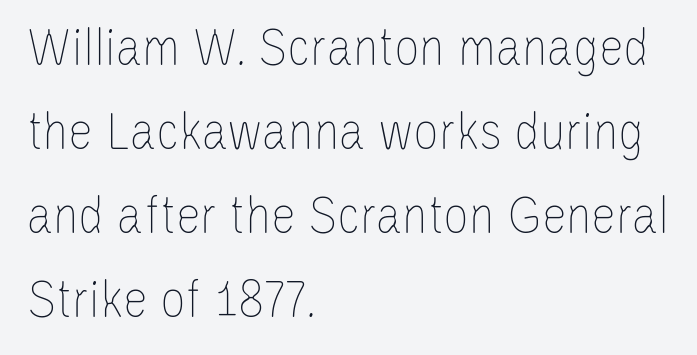
{"italic": "no", "bold": "no", "weight": "thin", "width": "condensed", "stroke_contrast": "low", "x_height": "large", "monospaced": "no", "underline": "no", "align": "left", "line_spacing": "normal", "line_spacing_ratio": 1.5, "letter_spacing": "normal", "letter_spacing_em": 0.0, "glyph_px": 56}
